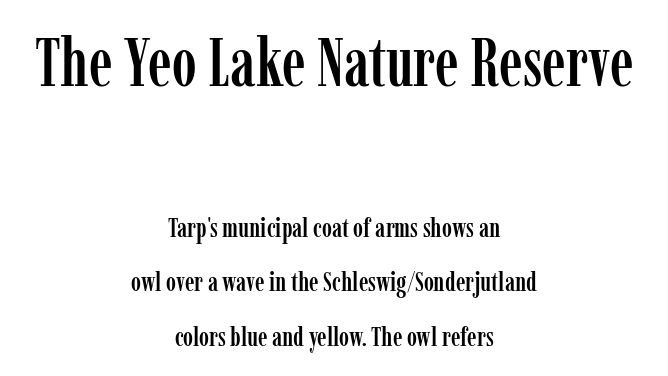
I'd call this a serif setting — the letters wear small feet. Here the glyphs are tracked normally, forming tight word shapes. This is the regular roman posture of the typeface. Successive baselines arrive slowly, with a big drop between each. Caption: upper text group enlarged, lower text group reduced. The face used here is proportionally spaced, like ordinary book or web type.
